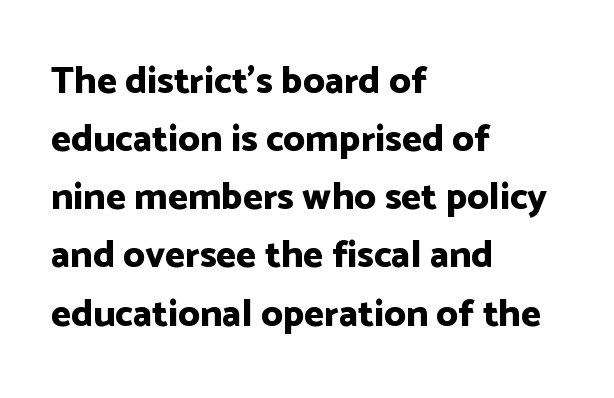
Q: Is the text bold? A: Yes.
Q: Is the text italic (slanted)? A: No, it is upright.
Q: Is the typeface a serif or a sans-serif typeface? A: Sans-serif.
Q: Is the text underlined? A: No.
Q: How is the paragraph aligned? A: Left-aligned.
Q: Is the spacing between letters normal or unusually wide? A: Normal.
Q: Is the spacing between lines tight, normal or loose? A: Normal.
Q: Width (condensed, normal, or wide)? A: Normal.
Q: Stroke contrast? A: Low.
Q: x-height? A: Medium.
Q: Monospaced? A: No.
